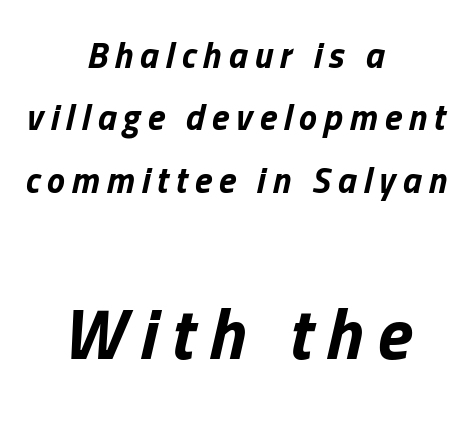
{"italic": "yes", "lean": "right", "slant_degrees": 13, "bold": "yes", "weight": "bold", "width": "normal", "stroke_contrast": "low", "x_height": "medium", "monospaced": "no", "underline": "no", "align": "center", "line_spacing_ratio": 1.73, "larger_block": "second", "size_ratio": 2.0, "glyph_px": 72}
